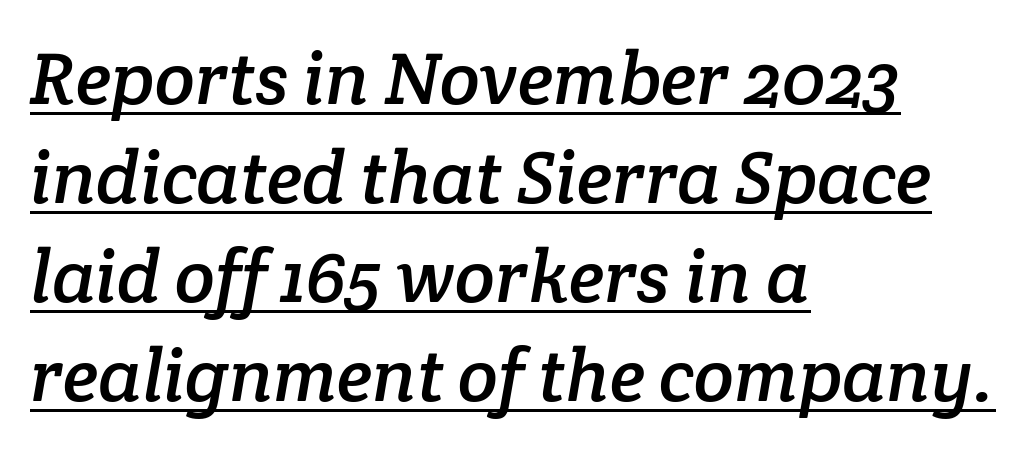
The image shows 74 px serif type; set left-aligned, normal line spacing (1.34x), normal letter spacing, underlined; low stroke contrast and a medium x-height.
